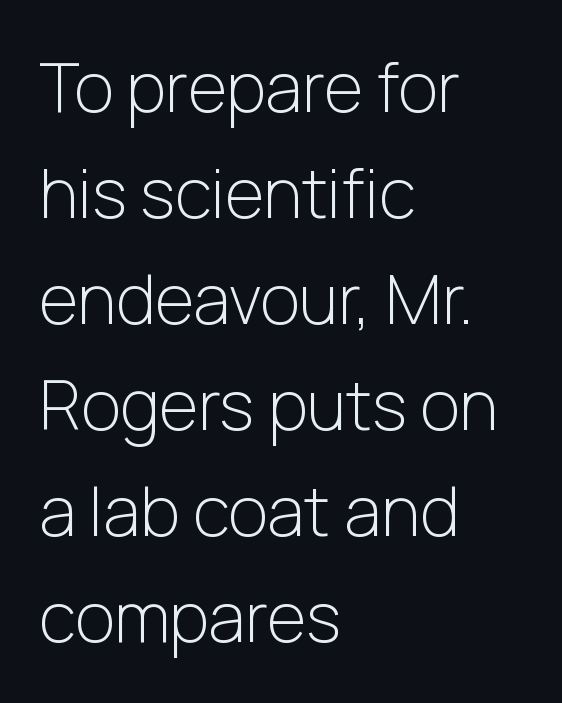
The image shows 68 px light sans-serif type, upright; set left-aligned, normal line spacing (1.56x), normal letter spacing, not underlined; low stroke contrast and a medium x-height.
